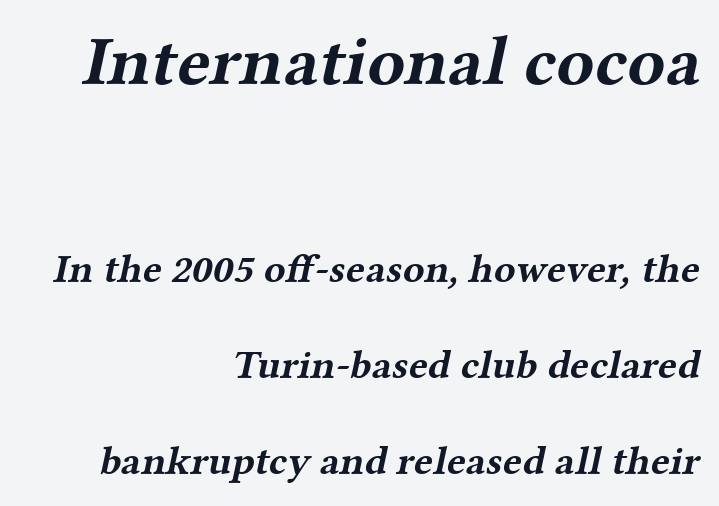
The image shows 70 px bold, wide serif type; set right-aligned, loose line spacing (2.41x), normal letter spacing, not underlined; the first (top) block is 1.75x larger; medium stroke contrast and a medium x-height.
